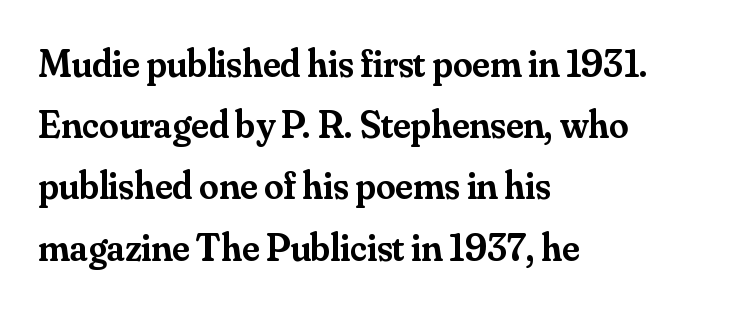
Q: Is the text bold? A: Semi-bold.
Q: Is the text italic (slanted)? A: No, it is upright.
Q: Is the typeface a serif or a sans-serif typeface? A: Serif.
Q: Is the text underlined? A: No.
Q: How is the paragraph aligned? A: Left-aligned.
Q: Is the spacing between letters normal or unusually wide? A: Normal.
Q: Is the spacing between lines tight, normal or loose? A: Normal.
Q: Width (condensed, normal, or wide)? A: Normal.
Q: Stroke contrast? A: Medium.
Q: x-height? A: Small.
Q: Monospaced? A: No.
